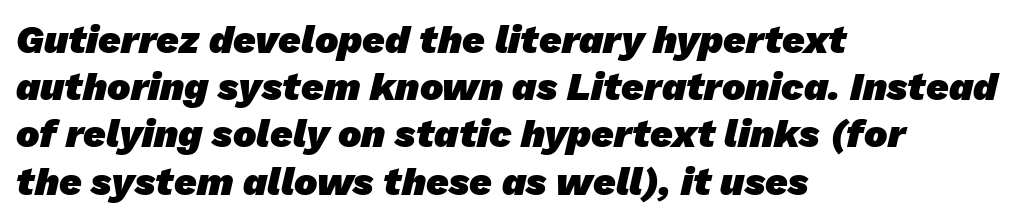
Q: Is the text bold? A: Yes.
Q: Is the typeface a serif or a sans-serif typeface? A: Sans-serif.
Q: Is the text underlined? A: No.
Q: How is the paragraph aligned? A: Left-aligned.
Q: Is the spacing between letters normal or unusually wide? A: Normal.
Q: Width (condensed, normal, or wide)? A: Normal.
Q: Stroke contrast? A: Low.
Q: x-height? A: Medium.
Q: Monospaced? A: No.
